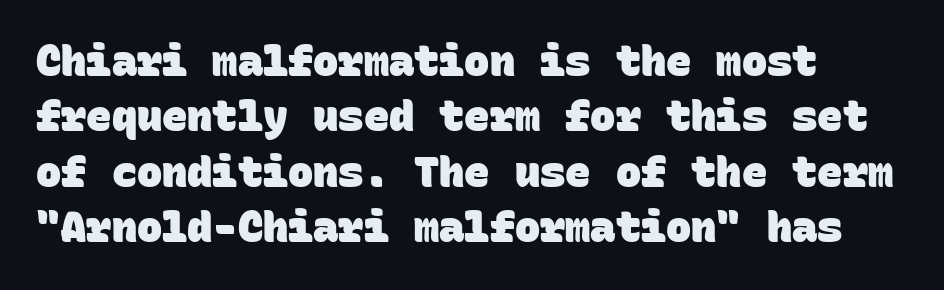
Q: Is the text bold? A: Yes.
Q: Is the typeface a serif or a sans-serif typeface? A: Sans-serif.
Q: Is the text underlined? A: No.
Q: How is the paragraph aligned? A: Left-aligned.
Q: Is the spacing between letters normal or unusually wide? A: Normal.
Q: Is the spacing between lines tight, normal or loose? A: Normal.
Q: Width (condensed, normal, or wide)? A: Normal.
Q: Stroke contrast? A: Low.
Q: x-height? A: Large.
Q: Monospaced? A: Yes.
